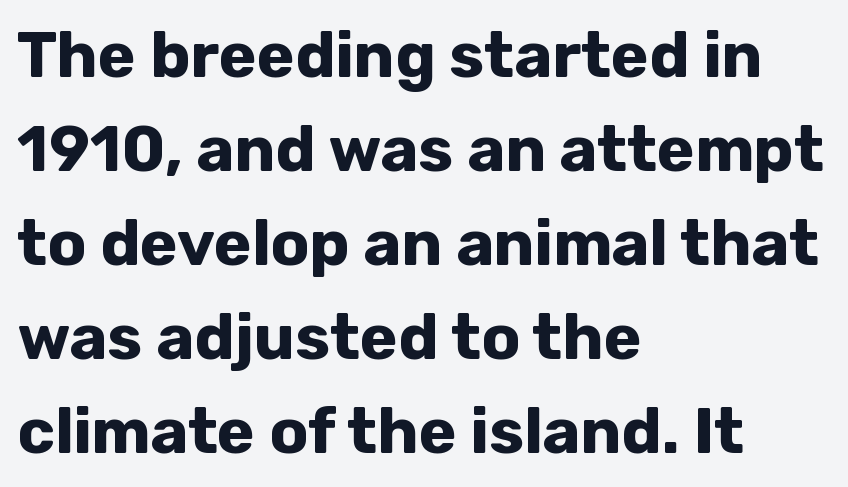
These lines are rendered in a variable-pitch font. The horizontal fit of the characters is conventional and even. Plenty of ink on the page — the face is bold. The characters display no serif detailing; their extremities are plain.
